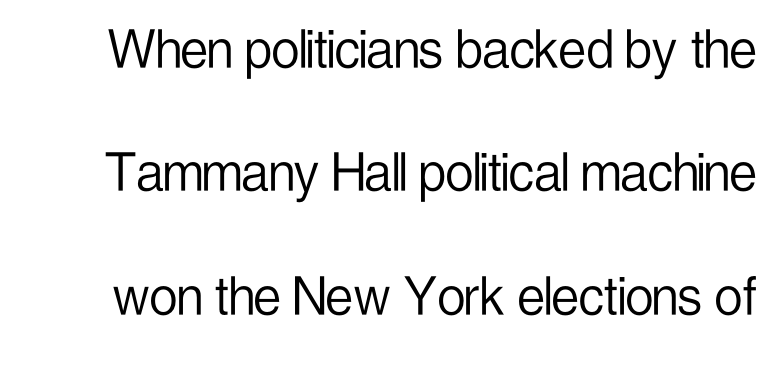
{"serif": "no", "italic": "no", "bold": "no", "weight": "light", "width": "condensed", "stroke_contrast": "low", "x_height": "medium", "monospaced": "no", "underline": "no", "line_spacing": "loose", "line_spacing_ratio": 1.99, "letter_spacing": "normal", "letter_spacing_em": 0.0, "glyph_px": 62}
